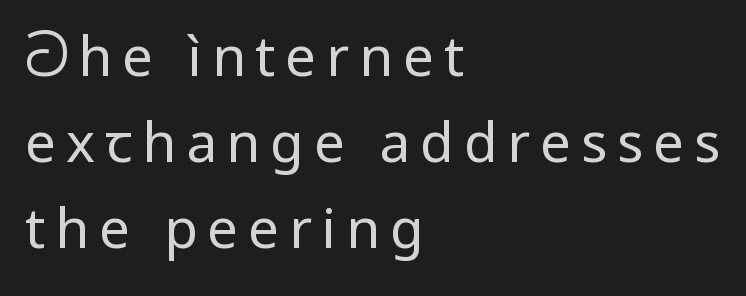
Q: Is the text bold? A: No.
Q: Is the text italic (slanted)? A: No, it is upright.
Q: Is the typeface a serif or a sans-serif typeface? A: Sans-serif.
Q: Is the text underlined? A: No.
Q: How is the paragraph aligned? A: Left-aligned.
Q: Is the spacing between lines tight, normal or loose? A: Normal.
Q: Width (condensed, normal, or wide)? A: Normal.
Q: Stroke contrast? A: Low.
Q: x-height? A: Medium.
Q: Monospaced? A: No.
